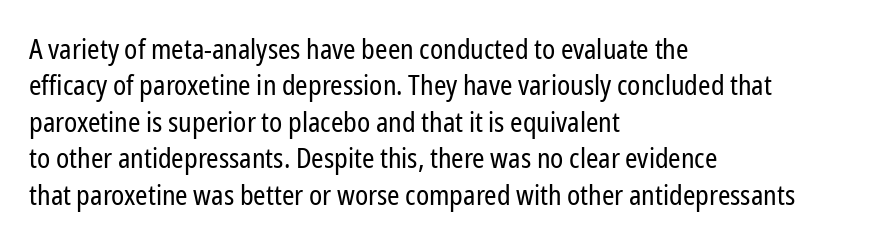
Q: Is the text bold? A: No.
Q: Is the text italic (slanted)? A: No, it is upright.
Q: Is the typeface a serif or a sans-serif typeface? A: Sans-serif.
Q: Is the text underlined? A: No.
Q: How is the paragraph aligned? A: Left-aligned.
Q: Is the spacing between letters normal or unusually wide? A: Normal.
Q: Is the spacing between lines tight, normal or loose? A: Normal.
Q: Width (condensed, normal, or wide)? A: Condensed.
Q: Stroke contrast? A: Low.
Q: x-height? A: Medium.
Q: Monospaced? A: No.
